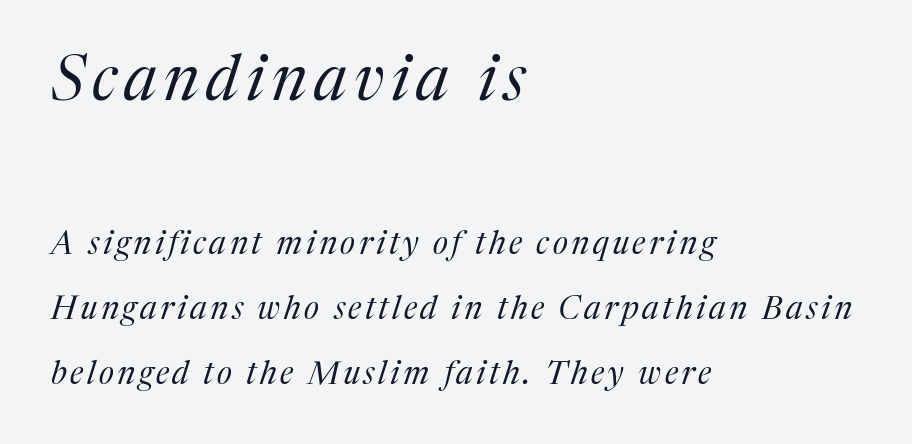
Q: Is the text bold? A: No.
Q: Is the text italic (slanted)? A: Yes, it leans right by about 17 degrees.
Q: Is the typeface a serif or a sans-serif typeface? A: Serif.
Q: Is the text underlined? A: No.
Q: How is the paragraph aligned? A: Left-aligned.
Q: Is the spacing between lines tight, normal or loose? A: Loose.
Q: Which block of text is set in a larger size, the first (top) or the second (bottom)? A: The first (top) one.
Q: Width (condensed, normal, or wide)? A: Normal.
Q: Stroke contrast? A: Medium.
Q: x-height? A: Medium.
Q: Monospaced? A: No.
